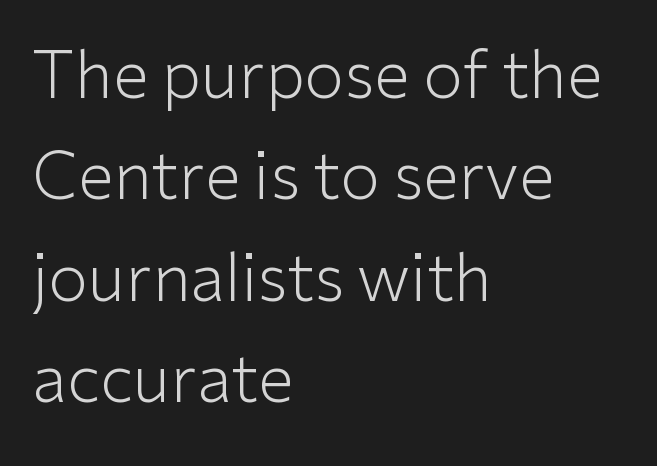
The image shows 65 px light sans-serif type, upright; set left-aligned, normal line spacing (1.56x), normal letter spacing, not underlined; low stroke contrast and a medium x-height.
